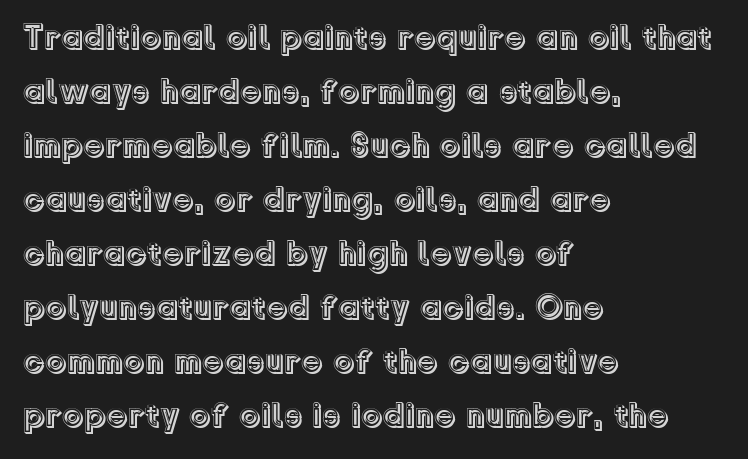
The image shows 34 px text type, upright; set left-aligned, normal line spacing (1.59x), normal letter spacing, not underlined; a medium x-height.
